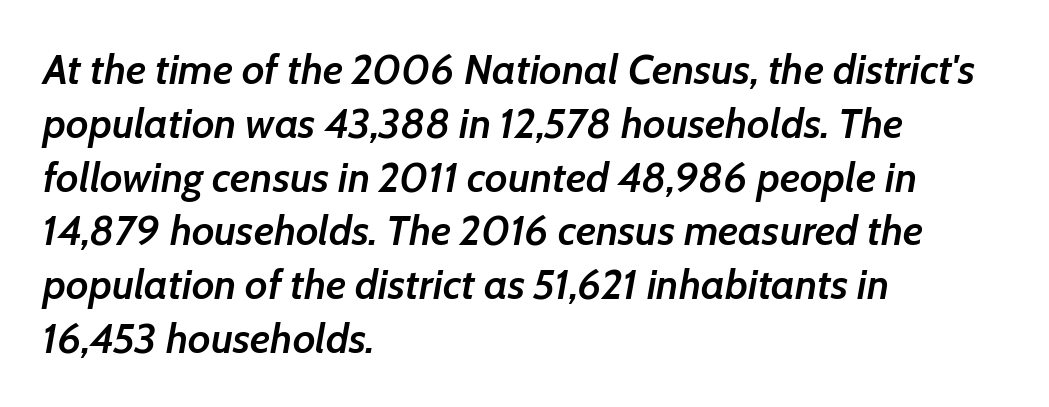
Q: Is the text bold? A: Semi-bold.
Q: Is the text italic (slanted)? A: Yes, it leans right by about 7 degrees.
Q: Is the text underlined? A: No.
Q: How is the paragraph aligned? A: Left-aligned.
Q: Is the spacing between letters normal or unusually wide? A: Normal.
Q: Is the spacing between lines tight, normal or loose? A: Normal.
Q: Width (condensed, normal, or wide)? A: Normal.
Q: Stroke contrast? A: Low.
Q: x-height? A: Medium.
Q: Monospaced? A: No.
